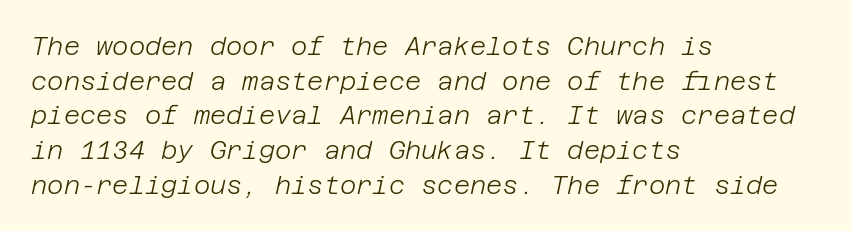
Q: Is the text bold? A: No.
Q: Is the text italic (slanted)? A: Yes, it leans right by about 12 degrees.
Q: Is the text underlined? A: No.
Q: How is the paragraph aligned? A: Left-aligned.
Q: Is the spacing between letters normal or unusually wide? A: Normal.
Q: Is the spacing between lines tight, normal or loose? A: Normal.
